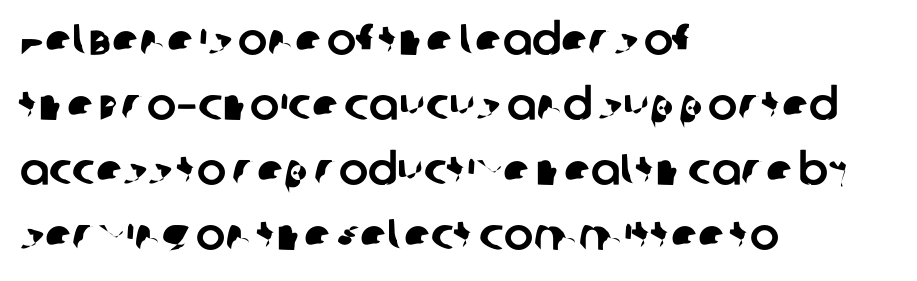
Q: Is the typeface a serif or a sans-serif typeface? A: Sans-serif.
Q: Is the text underlined? A: No.
Q: How is the paragraph aligned? A: Left-aligned.
Q: Is the spacing between letters normal or unusually wide? A: Normal.
Q: Is the spacing between lines tight, normal or loose? A: Normal.
Q: Width (condensed, normal, or wide)? A: Normal.
Q: Stroke contrast? A: Low.
Q: x-height? A: Large.
Q: Monospaced? A: No.
